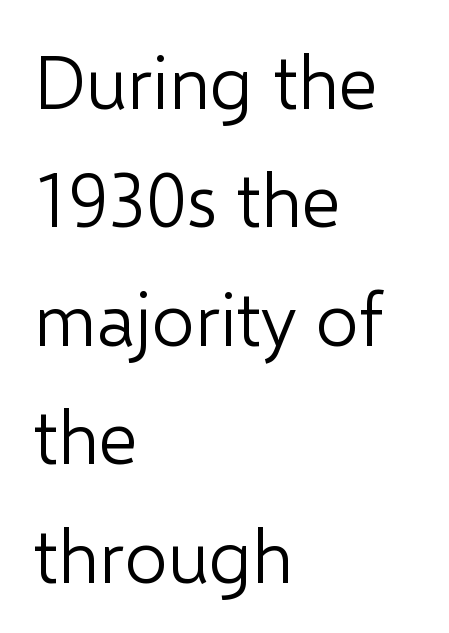
Posture: vertical. Nothing sits at the stroke ends, so this counts as sans-serif. Summary of weight: not heavy and not bold. Nobody touched the tracking dial on this one.
